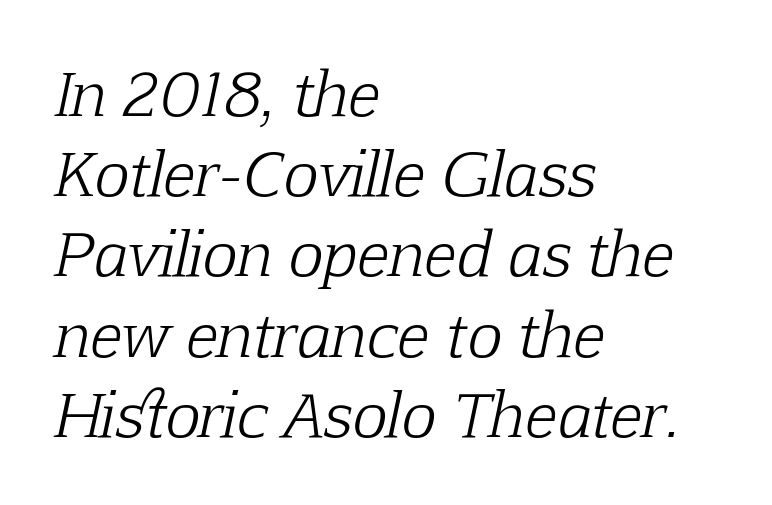
Here the glyphs are tracked normally, forming tight word shapes. The passage shown is typed in a proportional face where columns would drift. Typographically, this falls in the serif category. What's the leading like? Ordinary, nothing unusual. Notice how the stems are inclined rather than vertical — that's the hallmark of italics.
